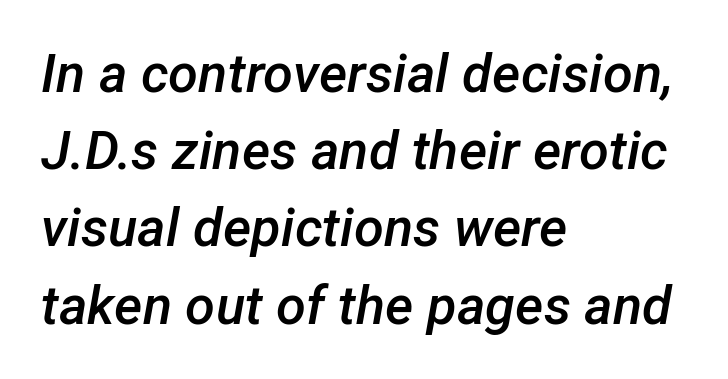
The image shows 54 px semibold type, italic (leaning right); set left-aligned, normal line spacing (1.43x), normal letter spacing, not underlined; low stroke contrast and a medium x-height.
